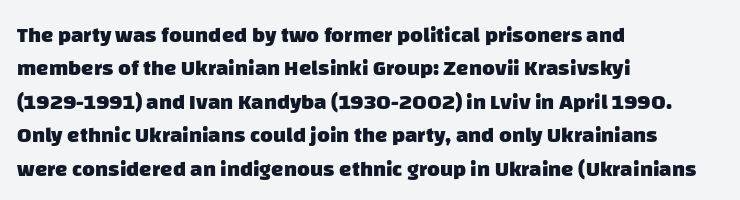
The image shows 22 px bold type; set left-aligned, normal line spacing (1.52x), normal letter spacing, not underlined.
